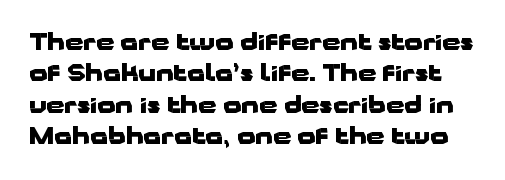
{"italic": "no", "bold": "yes", "underline": "no", "line_spacing": "normal", "line_spacing_ratio": 1.36, "letter_spacing": "normal", "letter_spacing_em": 0.0, "glyph_px": 23}
